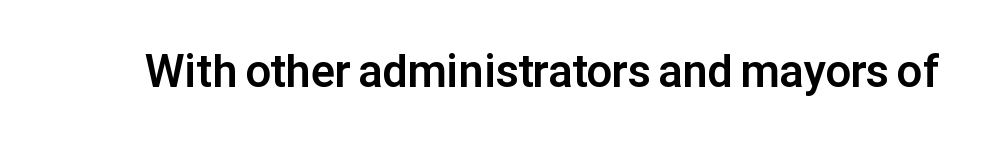
The image shows 45 px bold sans-serif type, upright; set normal letter spacing, not underlined; low stroke contrast and a medium x-height.
